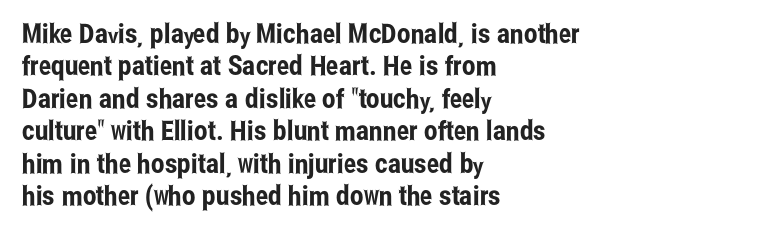
The image shows 27 px text type, upright; set left-aligned, line spacing 1.2x, normal letter spacing, not underlined.
